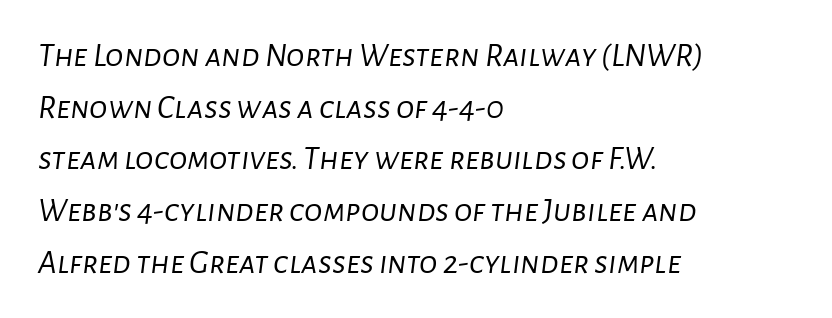
{"italic": "yes", "lean": "right", "slant_degrees": 7, "bold": "no", "weight": "light", "width": "normal", "stroke_contrast": "low", "x_height": "medium", "monospaced": "no", "underline": "no", "align": "left", "line_spacing": "normal", "line_spacing_ratio": 1.52, "letter_spacing": "normal", "letter_spacing_em": 0.0, "glyph_px": 34}
